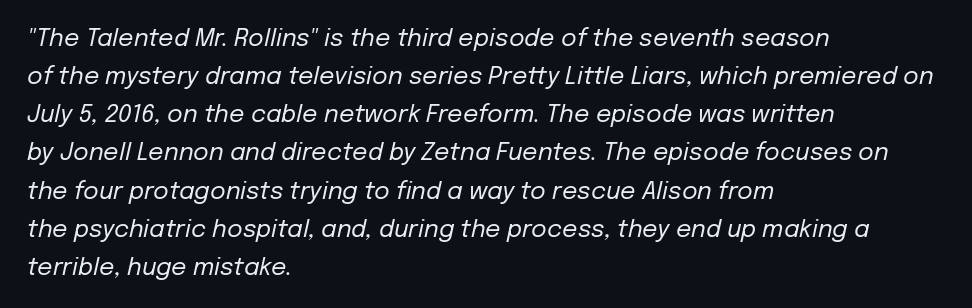
These lines are set flush left with a ragged right edge. The baseline area is clear. The line-height multiplier appears to be the usual default. The specimen reads as italic at a glance. No heavy texture on the line: the type isn't bold.
